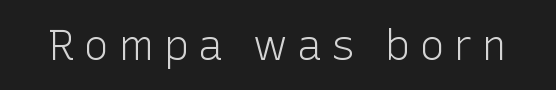
The image shows 43 px light sans-serif type, upright; set unusually wide letter spacing (+0.2 em), not underlined; low stroke contrast and a medium x-height.
